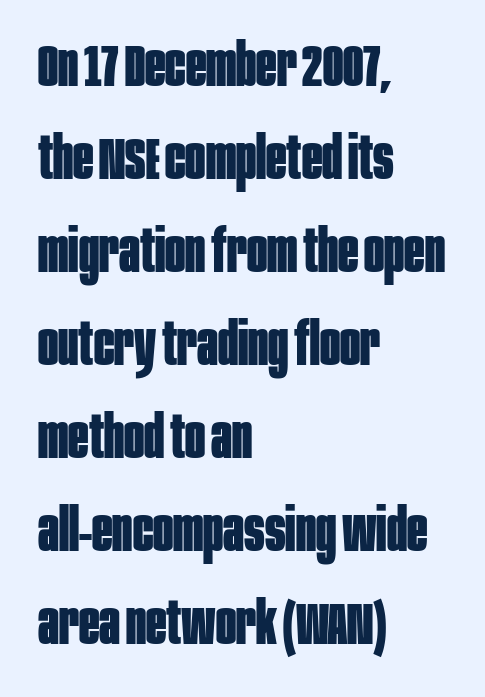
{"serif": "no", "italic": "no", "bold": "yes", "weight": "bold", "width": "condensed", "stroke_contrast": "low", "x_height": "large", "monospaced": "no", "underline": "no", "align": "left", "line_spacing": "normal", "line_spacing_ratio": 1.55, "letter_spacing": "normal", "letter_spacing_em": 0.0, "glyph_px": 60}
